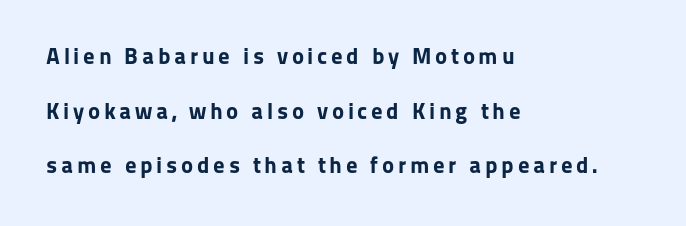
The rendering uses a bold face; every stroke is thick and dark. The designer dialed line spacing up above the default. This sample is left-justified, so line endings fall wherever the words run out. Is there any slant? The stems are plumb.
